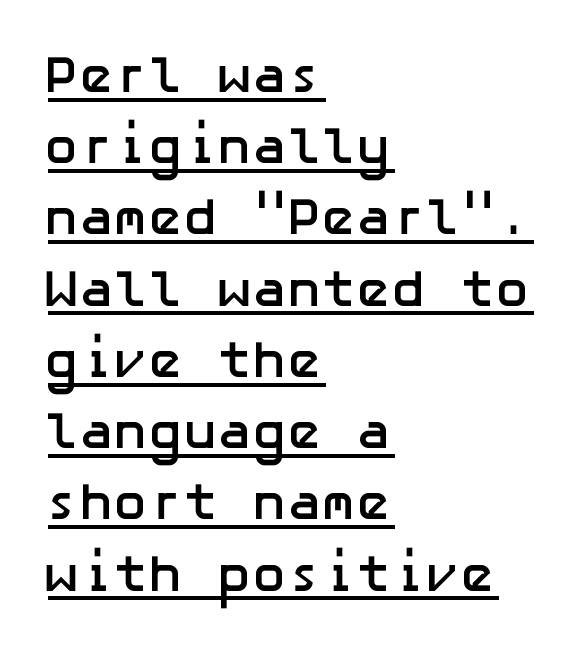
Notice how the passage keeps a crisp vertical edge on the left only. A full-strength bold gives these letters their thick strokes. Unlike italic type, these characters show no tilt at all. Does the type have serifs? No, each stem ends abruptly. The rows are spaced the way most documents space them. This sample carries an underscore along the baseline area.
